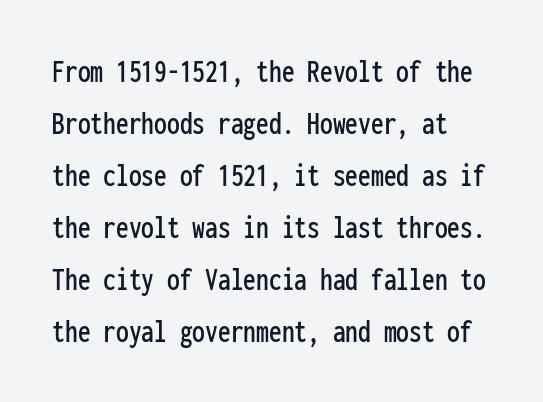
The image shows 34 px condensed sans-serif type, upright, monospaced; set normal line spacing (1.53x), normal letter spacing, not underlined; low stroke contrast and a medium x-height.
